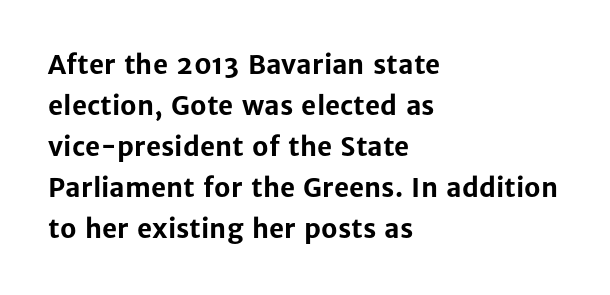
Standard letterfit; no display-style spreading of the glyphs. Compared with typical paragraphs, the rows here are spaced about the same. A bare baseline throughout the passage. Every stem runs plumb, perpendicular to the baseline. The typesetter chose a ragged-right arrangement here. The font is running at its bold setting.
